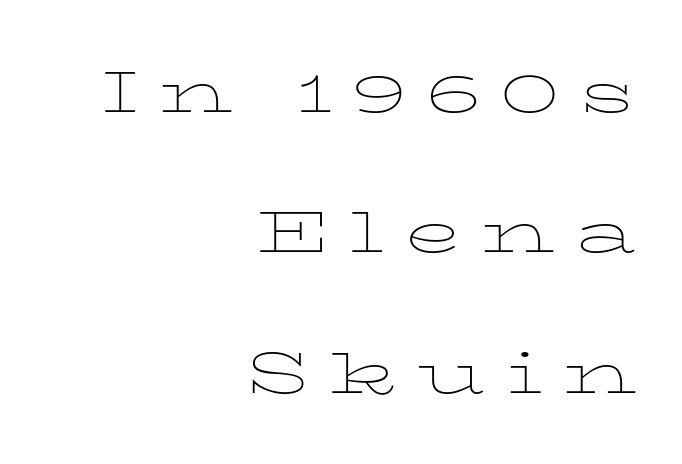
The image shows 58 px thin, wide serif type, upright; set right-aligned, loose line spacing (2.42x), unusually wide letter spacing (+0.34 em), not underlined; low stroke contrast and a medium x-height.
